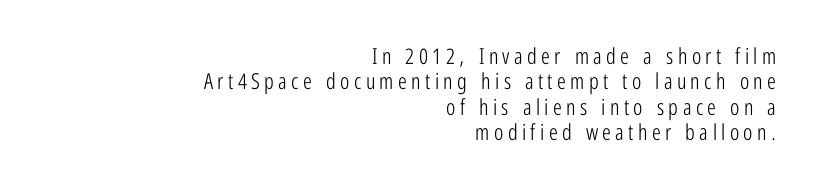
These lines stack with their right ends in a neat column. You could barely slide anything between these rows. Rule under the text: the space is simply empty. This is not heavy type; no bold has been used. If you drew a line through each stem, it would be perfectly vertical. Someone cranked the tracking dial way up on this one.
